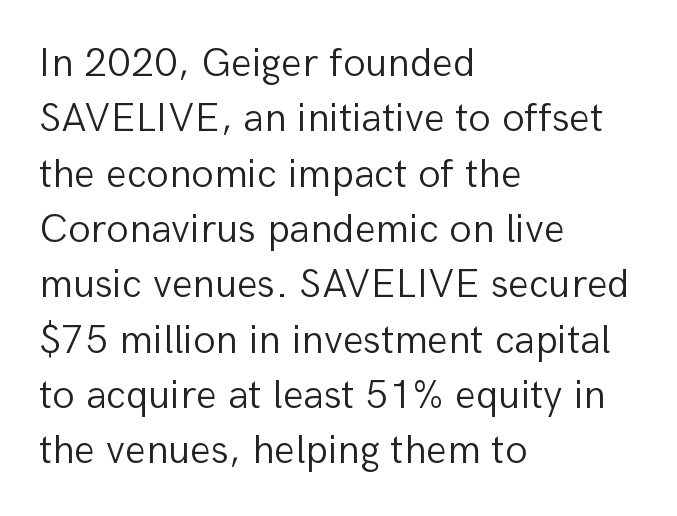
Q: Is the text bold? A: No.
Q: Is the text italic (slanted)? A: No, it is upright.
Q: Is the typeface a serif or a sans-serif typeface? A: Sans-serif.
Q: Is the text underlined? A: No.
Q: How is the paragraph aligned? A: Left-aligned.
Q: Is the spacing between letters normal or unusually wide? A: Normal.
Q: Is the spacing between lines tight, normal or loose? A: Normal.
Q: Width (condensed, normal, or wide)? A: Normal.
Q: Stroke contrast? A: Low.
Q: x-height? A: Medium.
Q: Monospaced? A: No.
